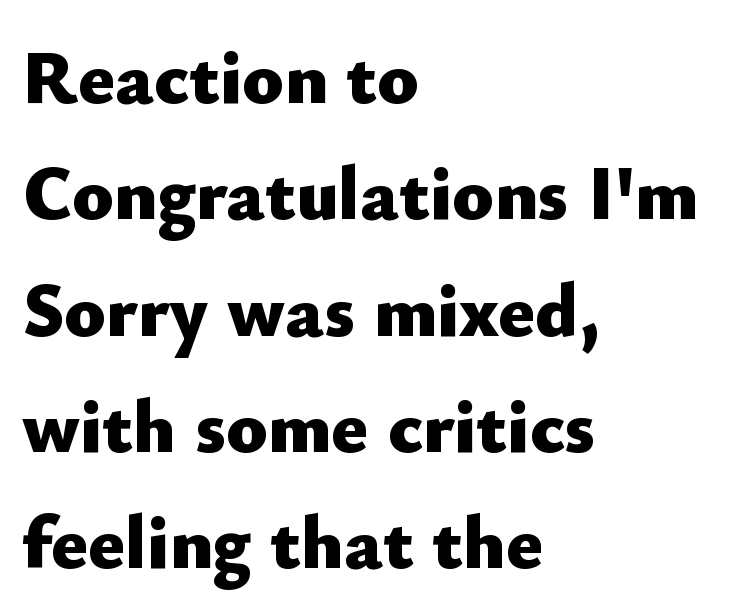
The image shows 76 px heavy sans-serif type, upright; set left-aligned, normal line spacing (1.53x), normal letter spacing, not underlined; low stroke contrast and a small x-height.
